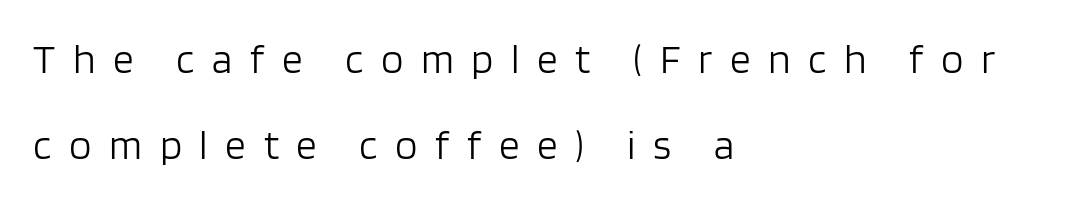
The words here are not underlined. The paragraph shown leans on its left margin. Loose tracking; the words dissolve into strings of separated letters. Is there much room between lines? Yes — plenty of vertical air separates them.
